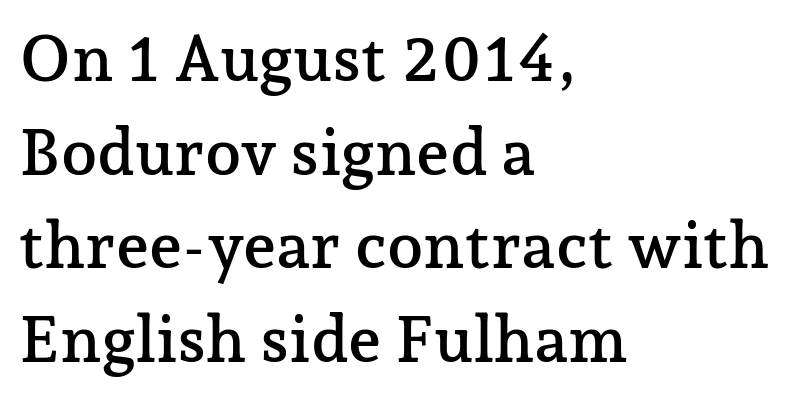
Q: Is the text italic (slanted)? A: No, it is upright.
Q: Is the typeface a serif or a sans-serif typeface? A: Serif.
Q: Is the text underlined? A: No.
Q: How is the paragraph aligned? A: Left-aligned.
Q: Is the spacing between letters normal or unusually wide? A: Normal.
Q: Is the spacing between lines tight, normal or loose? A: Normal.
Q: Width (condensed, normal, or wide)? A: Normal.
Q: Stroke contrast? A: Low.
Q: x-height? A: Medium.
Q: Monospaced? A: No.
